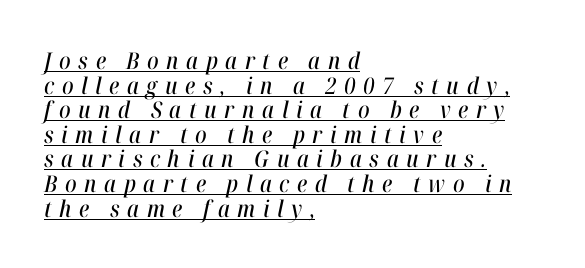
{"italic": "yes", "lean": "right", "slant_degrees": 12, "underline": "yes", "align": "left", "line_spacing": "tight", "line_spacing_ratio": 1.07, "letter_spacing": "wide", "letter_spacing_em": 0.33, "glyph_px": 23}
